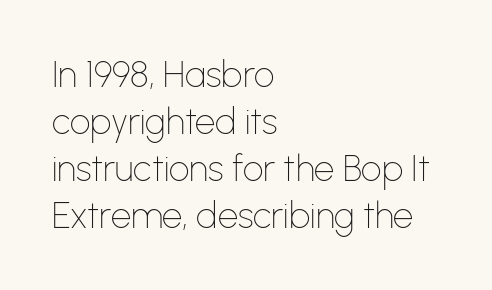
The image shows 36 px thin sans-serif type, upright; set left-aligned, normal line spacing (1.31x), normal letter spacing, not underlined; low stroke contrast and a medium x-height.
